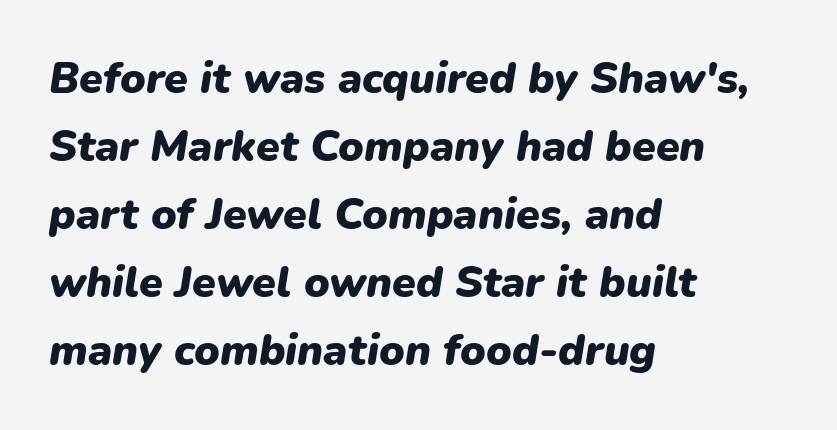
The image shows 43 px heavy type, italic (leaning right); set left-aligned, normal line spacing (1.58x), normal letter spacing, not underlined; low stroke contrast and a medium x-height.
